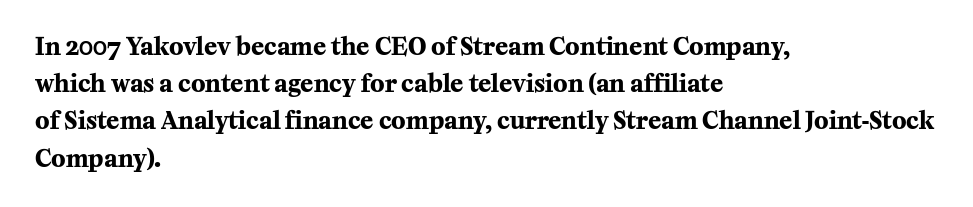
The passage shown has conventional tracking throughout. Underline: absent. The lines in this sample share a left origin and differ only in where they stop. These lines carry a lot of weight — the face is fully bold. Leading: standard. Characters remain perfectly vertical along every line.
